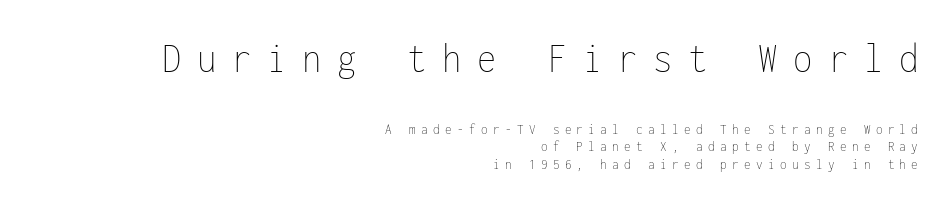
{"italic": "no", "bold": "no", "weight": "thin", "width": "condensed", "stroke_contrast": "low", "x_height": "medium", "monospaced": "yes", "underline": "no", "align": "right", "line_spacing_ratio": 1.17, "letter_spacing": "wide", "letter_spacing_em": 0.36, "larger_block": "first", "size_ratio": 2.93, "glyph_px": 44}
